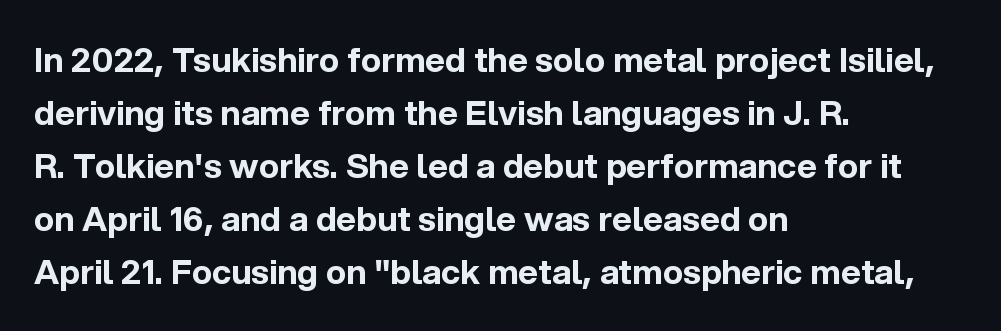
The image shows 34 px bold sans-serif type, upright; set left-aligned, normal line spacing (1.56x), normal letter spacing, not underlined; a medium x-height.
